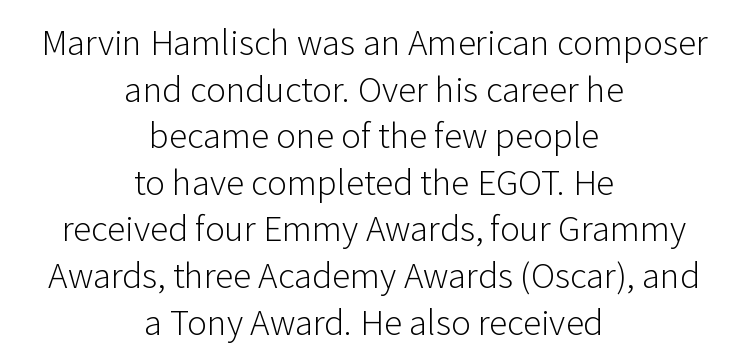
{"serif": "no", "italic": "no", "bold": "no", "weight": "light", "width": "normal", "stroke_contrast": "low", "x_height": "medium", "monospaced": "no", "underline": "no", "align": "center", "line_spacing": "normal", "line_spacing_ratio": 1.26, "letter_spacing": "normal", "letter_spacing_em": 0.0, "glyph_px": 37}
